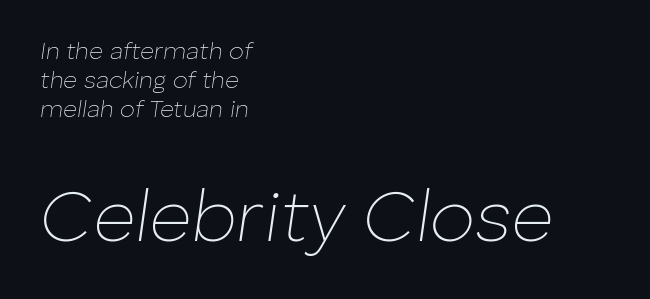
{"italic": "yes", "lean": "right", "slant_degrees": 8, "bold": "no", "weight": "thin", "width": "normal", "stroke_contrast": "low", "x_height": "medium", "monospaced": "no", "underline": "no", "align": "left", "line_spacing_ratio": 1.2, "letter_spacing": "normal", "letter_spacing_em": 0.0, "larger_block": "second", "size_ratio": 3.04, "glyph_px": 73}
